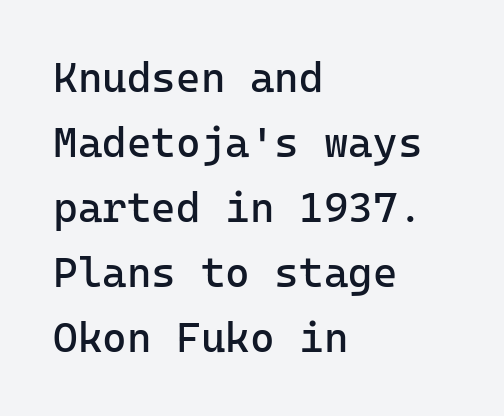
Note the uniform advance width — an 'i' takes as much space as an 'm'. A normal amount of white space separates one row of letters from the next. Letters have the restrained weight of plain body copy at most. Which margin do the lines hug? The left one — the right edge is uneven. Vertical strokes here are truly vertical.
